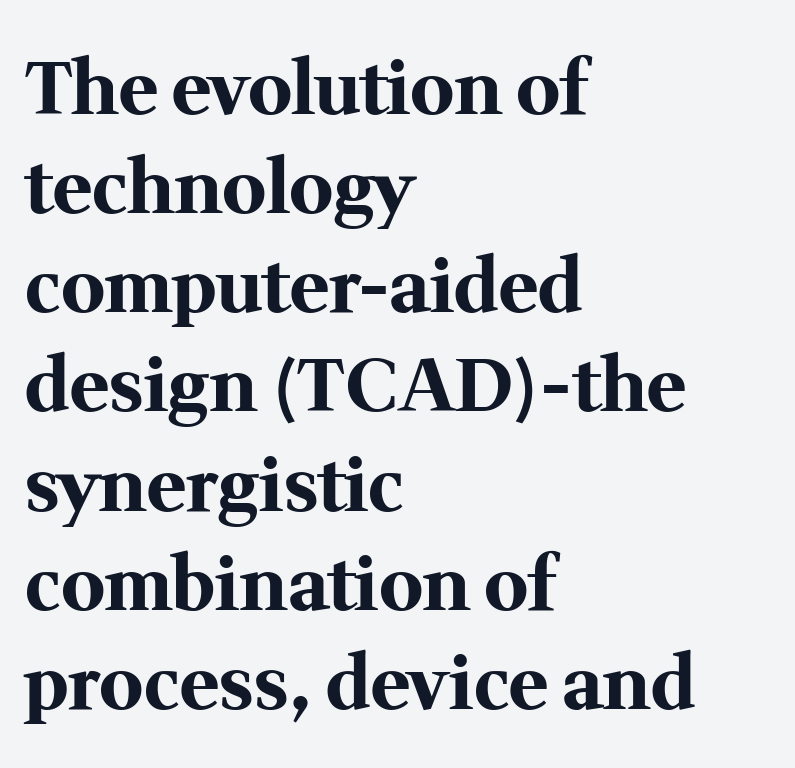
Ascenders rise straight up at ninety degrees. The baseline area is clear. Reading down the column, the eye jumps a familiar distance to each next line. Do the characters align in a grid? No, the font is proportional. The rendering shows small feet on the letterforms — a serif design. Line starts are locked; line ends wander.
